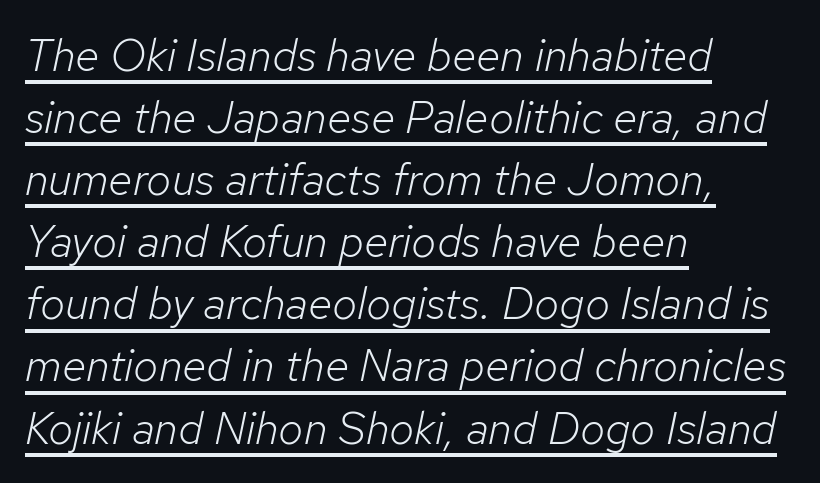
Varying glyph widths throughout — classic text-font behaviour. Evenly set lines give the paragraph a standard silhouette. Nothing unusual about the tracking: characters are spaced as the font intends. Every character sits at an angle, as italics do.
